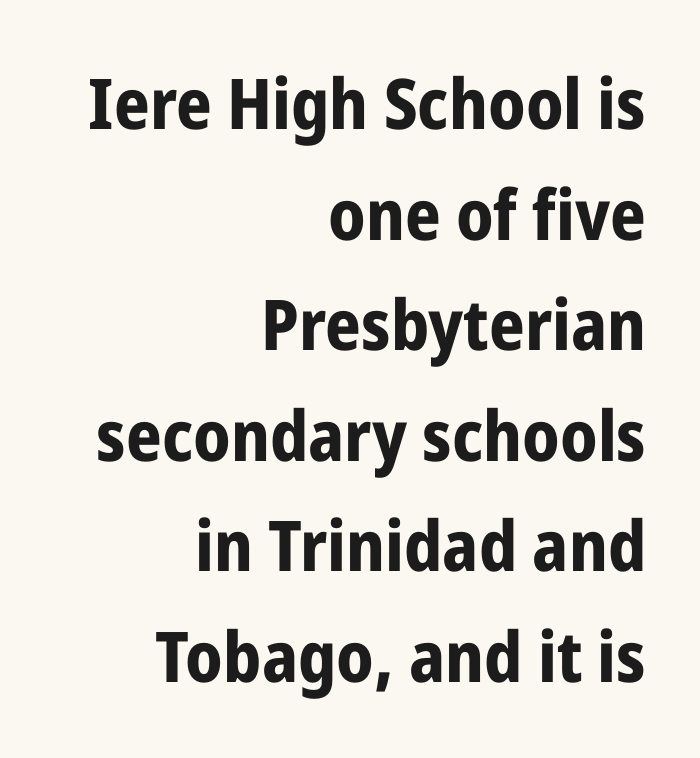
Q: Is the text bold? A: Yes.
Q: Is the text italic (slanted)? A: No, it is upright.
Q: Is the typeface a serif or a sans-serif typeface? A: Sans-serif.
Q: Is the text underlined? A: No.
Q: How is the paragraph aligned? A: Right-aligned.
Q: Is the spacing between letters normal or unusually wide? A: Normal.
Q: Is the spacing between lines tight, normal or loose? A: Normal.
Q: Width (condensed, normal, or wide)? A: Condensed.
Q: Stroke contrast? A: Low.
Q: x-height? A: Medium.
Q: Monospaced? A: No.
